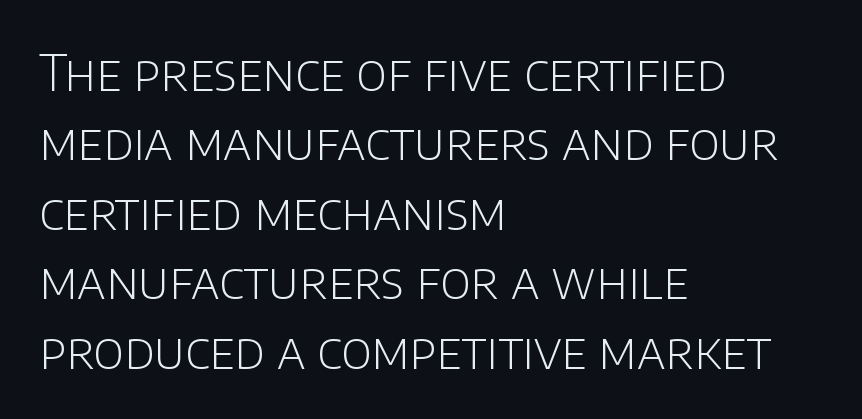
The image shows 50 px light sans-serif type, upright; set left-aligned, normal line spacing (1.39x), normal letter spacing, not underlined; low stroke contrast and a large x-height.
